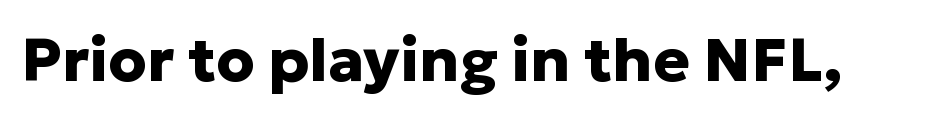
Q: Is the text bold? A: Yes.
Q: Is the text italic (slanted)? A: No, it is upright.
Q: Is the typeface a serif or a sans-serif typeface? A: Sans-serif.
Q: Is the text underlined? A: No.
Q: Is the spacing between letters normal or unusually wide? A: Normal.
Q: Width (condensed, normal, or wide)? A: Normal.
Q: Stroke contrast? A: Low.
Q: x-height? A: Medium.
Q: Monospaced? A: No.
